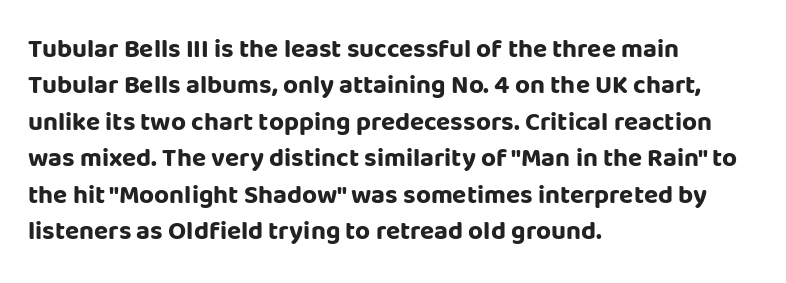
Q: Is the text bold? A: Yes.
Q: Is the text italic (slanted)? A: No, it is upright.
Q: Is the text underlined? A: No.
Q: How is the paragraph aligned? A: Left-aligned.
Q: Is the spacing between letters normal or unusually wide? A: Normal.
Q: Is the spacing between lines tight, normal or loose? A: Normal.
